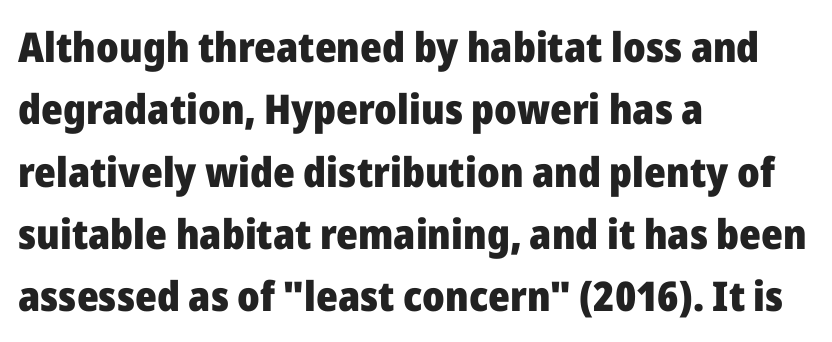
The image shows 41 px heavy sans-serif type, upright; set left-aligned, normal line spacing (1.52x), normal letter spacing, not underlined; low stroke contrast and a medium x-height.
